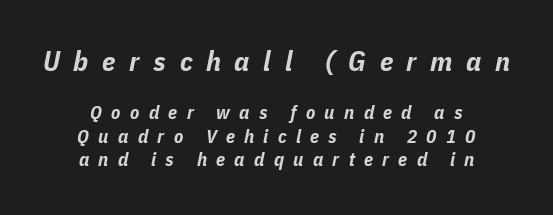
A typesetter would call this heavily tracked-out type. Short and long lines alike share a common midpoint. This sample uses an oblique cut, with every glyph tilted off the vertical. The rendering uses a bold face; every stroke is thick and dark. The emphasis by scale lands on block number one, above.
